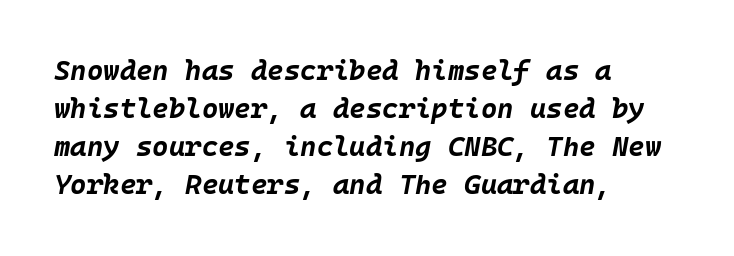
Q: Is the text bold? A: Yes.
Q: Is the text italic (slanted)? A: Yes, it leans right by about 10 degrees.
Q: Is the text underlined? A: No.
Q: How is the paragraph aligned? A: Left-aligned.
Q: Is the spacing between letters normal or unusually wide? A: Normal.
Q: Is the spacing between lines tight, normal or loose? A: Normal.
Q: Width (condensed, normal, or wide)? A: Normal.
Q: Stroke contrast? A: Low.
Q: x-height? A: Large.
